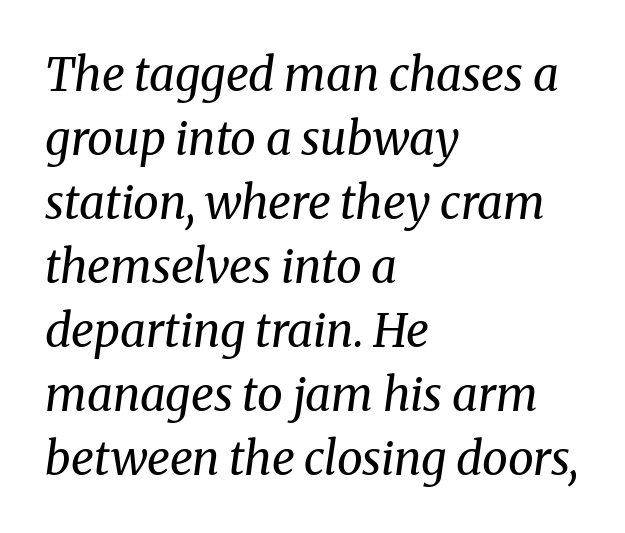
Q: Is the text bold? A: No.
Q: Is the text italic (slanted)? A: Yes, it leans right by about 8 degrees.
Q: Is the typeface a serif or a sans-serif typeface? A: Serif.
Q: Is the text underlined? A: No.
Q: How is the paragraph aligned? A: Left-aligned.
Q: Is the spacing between letters normal or unusually wide? A: Normal.
Q: Is the spacing between lines tight, normal or loose? A: Normal.
Q: Width (condensed, normal, or wide)? A: Normal.
Q: Stroke contrast? A: Medium.
Q: x-height? A: Medium.
Q: Monospaced? A: No.
